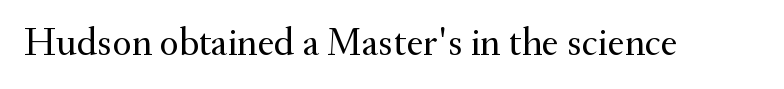
Q: Is the text bold? A: No.
Q: Is the text italic (slanted)? A: No, it is upright.
Q: Is the typeface a serif or a sans-serif typeface? A: Serif.
Q: Is the text underlined? A: No.
Q: Is the spacing between letters normal or unusually wide? A: Normal.
Q: Width (condensed, normal, or wide)? A: Normal.
Q: Stroke contrast? A: Medium.
Q: x-height? A: Small.
Q: Monospaced? A: No.
